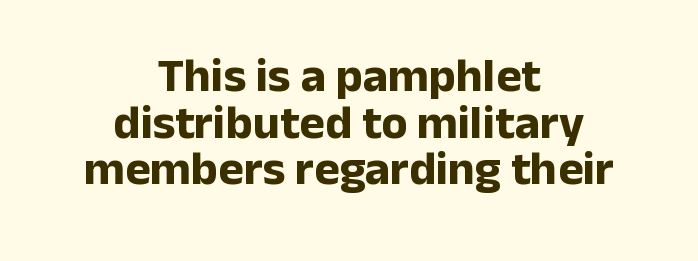
Q: Is the text bold? A: Yes.
Q: Is the text italic (slanted)? A: No, it is upright.
Q: Is the typeface a serif or a sans-serif typeface? A: Sans-serif.
Q: Is the text underlined? A: No.
Q: How is the paragraph aligned? A: Centered.
Q: Is the spacing between letters normal or unusually wide? A: Normal.
Q: Is the spacing between lines tight, normal or loose? A: Tight.
Q: Width (condensed, normal, or wide)? A: Normal.
Q: Stroke contrast? A: Low.
Q: x-height? A: Medium.
Q: Monospaced? A: No.
